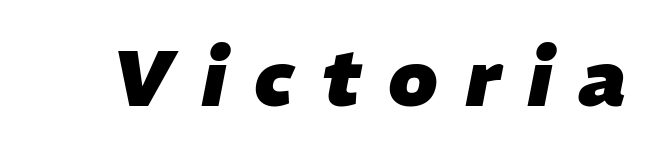
Q: Is the text bold? A: Yes.
Q: Is the text italic (slanted)? A: Yes, it leans right by about 11 degrees.
Q: Is the text underlined? A: No.
Q: Is the spacing between letters normal or unusually wide? A: Unusually wide.
Q: Width (condensed, normal, or wide)? A: Normal.
Q: Stroke contrast? A: Low.
Q: x-height? A: Medium.
Q: Monospaced? A: No.
